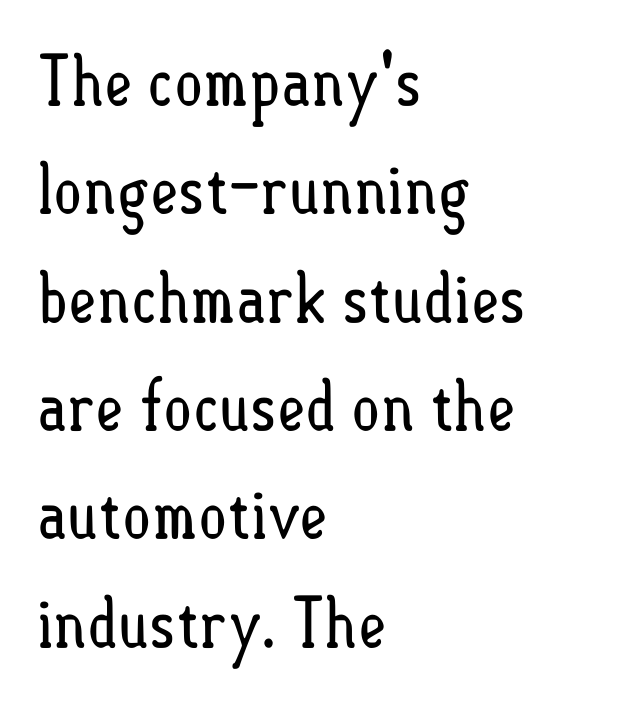
The weight would be labelled regular, book, light, or lighter still. The strip under each line holds only bare page. A typesetter would call this proportional, since set widths differ per character. A student would call this left alignment; a typographer would say flush left, rag right.
